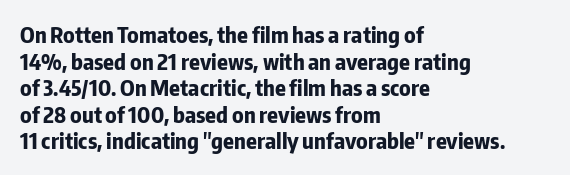
Which margin do the lines hug? The left one — the right edge is uneven. Weight check: bold — yes, fully. Tracking here is standard; glyphs follow each other at the usual distance. Unlike italic type, these characters show no tilt at all. Just letters on the line, the space beneath them empty.
